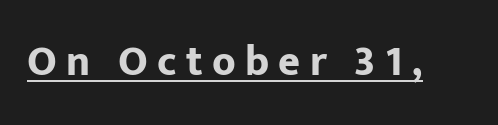
A roman cut, with each character standing at attention. Regarding serifs, this sample does without them. This is underlined copy, the kind a proofreader might mark for attention. The glyphs have the mass of a bold cut. Varying glyph widths throughout — classic text-font behaviour.
